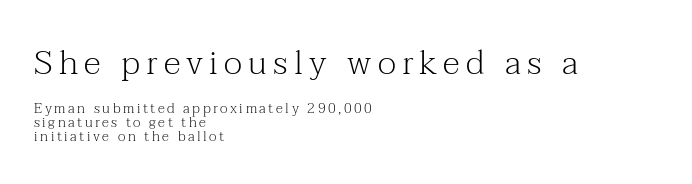
Q: Is the text bold? A: No.
Q: Is the text italic (slanted)? A: No, it is upright.
Q: Is the typeface a serif or a sans-serif typeface? A: Serif.
Q: Is the text underlined? A: No.
Q: How is the paragraph aligned? A: Left-aligned.
Q: Is the spacing between lines tight, normal or loose? A: Tight.
Q: Which block of text is set in a larger size, the first (top) or the second (bottom)? A: The first (top) one.
Q: Width (condensed, normal, or wide)? A: Normal.
Q: Stroke contrast? A: Medium.
Q: x-height? A: Medium.
Q: Monospaced? A: No.
